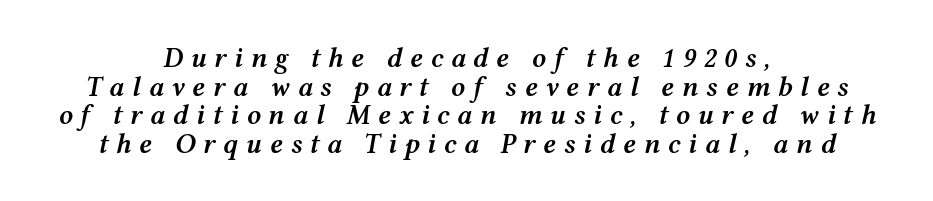
These lines huddle together more closely than default settings would place them. You could not count columns in this text — the font is proportionally spaced. You could only call the tracking loose — the letters float apart. The whitespace from short lines is split evenly between both sides. The space beneath each line is pristine and unruled.
